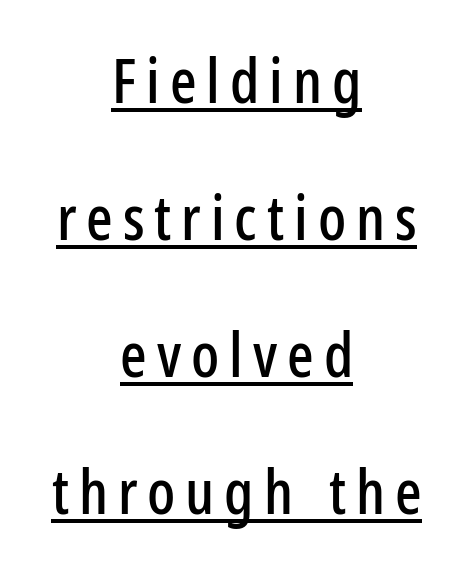
Q: Is the text italic (slanted)? A: No, it is upright.
Q: Is the typeface a serif or a sans-serif typeface? A: Sans-serif.
Q: Is the text underlined? A: Yes.
Q: How is the paragraph aligned? A: Centered.
Q: Is the spacing between lines tight, normal or loose? A: Loose.
Q: Width (condensed, normal, or wide)? A: Condensed.
Q: Stroke contrast? A: Low.
Q: x-height? A: Medium.
Q: Monospaced? A: No.
